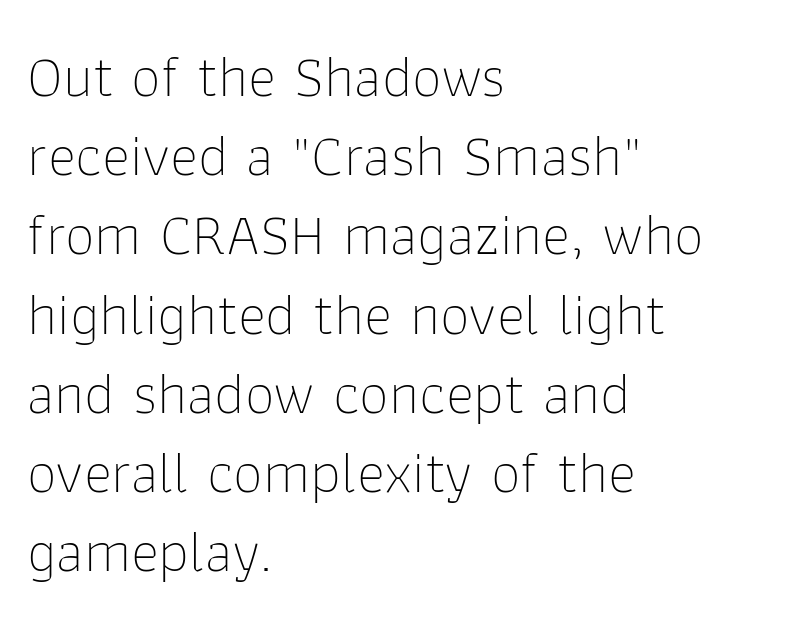
To sum up the face: it is a sans, with no serifs. Heft: none added — not bold. These lines are set flush left with a ragged right edge. These lines were composed using upright roman letters.
